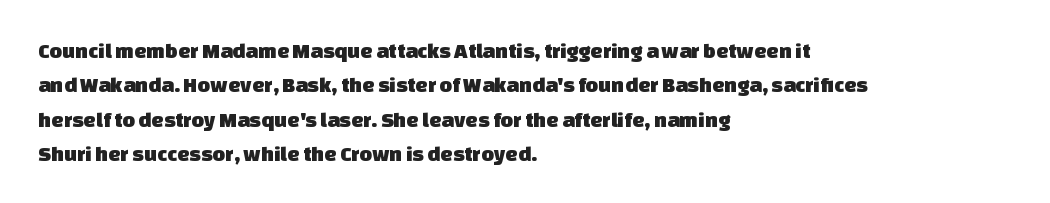
The image shows 22 px text type; set left-aligned, normal line spacing (1.56x), normal letter spacing, not underlined.
